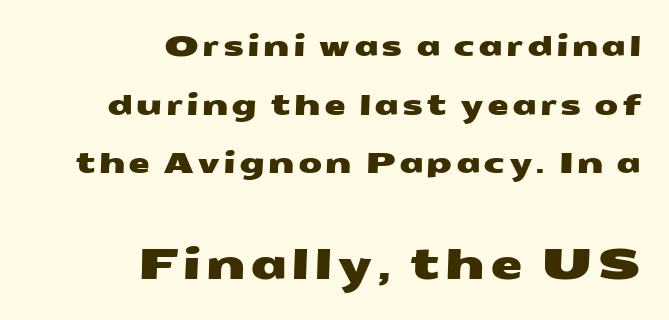
Q: Is the typeface a serif or a sans-serif typeface? A: Sans-serif.
Q: Is the text underlined? A: No.
Q: How is the paragraph aligned? A: Right-aligned.
Q: Is the spacing between lines tight, normal or loose? A: Loose.
Q: Which block of text is set in a larger size, the first (top) or the second (bottom)? A: The second (bottom) one.
Q: Width (condensed, normal, or wide)? A: Wide.
Q: Stroke contrast? A: Medium.
Q: x-height? A: Medium.
Q: Monospaced? A: No.
